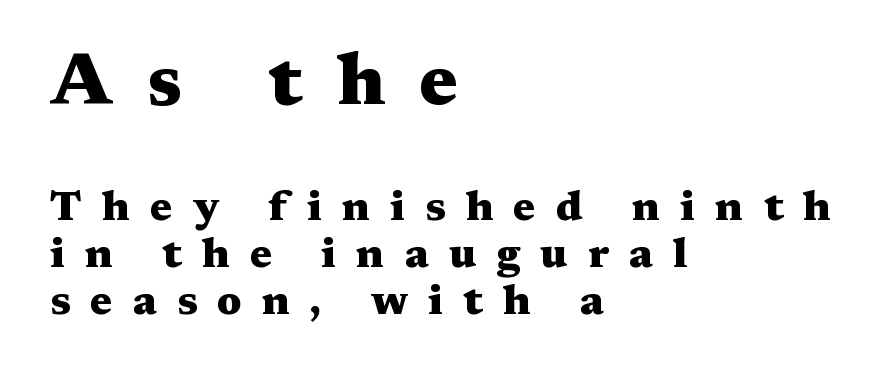
Q: Is the text bold? A: Yes.
Q: Is the text italic (slanted)? A: No, it is upright.
Q: Is the typeface a serif or a sans-serif typeface? A: Serif.
Q: Is the text underlined? A: No.
Q: How is the paragraph aligned? A: Left-aligned.
Q: Is the spacing between letters normal or unusually wide? A: Unusually wide.
Q: Is the spacing between lines tight, normal or loose? A: Tight.
Q: Which block of text is set in a larger size, the first (top) or the second (bottom)? A: The first (top) one.
Q: Width (condensed, normal, or wide)? A: Wide.
Q: Stroke contrast? A: Medium.
Q: x-height? A: Medium.
Q: Monospaced? A: No.
